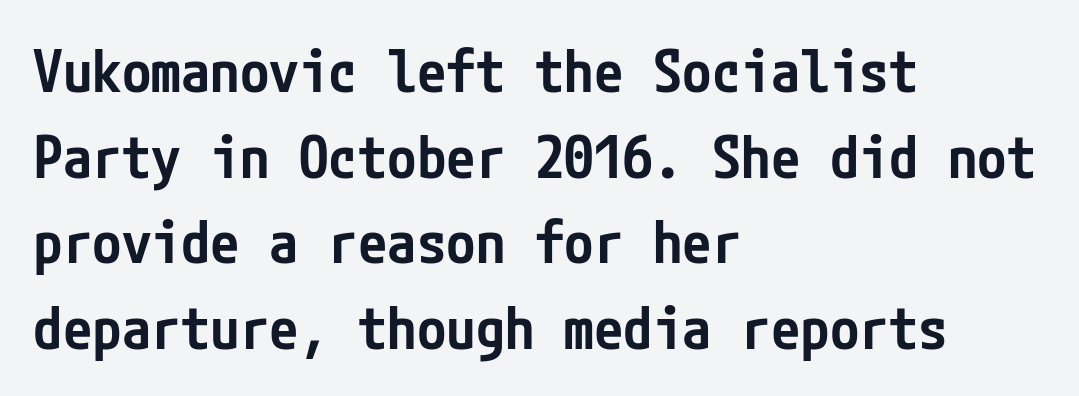
Q: Is the text bold? A: Semi-bold.
Q: Is the text italic (slanted)? A: No, it is upright.
Q: Is the typeface a serif or a sans-serif typeface? A: Sans-serif.
Q: Is the text underlined? A: No.
Q: How is the paragraph aligned? A: Left-aligned.
Q: Is the spacing between letters normal or unusually wide? A: Normal.
Q: Is the spacing between lines tight, normal or loose? A: Normal.
Q: Width (condensed, normal, or wide)? A: Condensed.
Q: Stroke contrast? A: Low.
Q: x-height? A: Medium.
